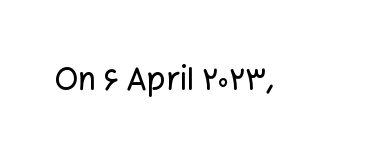
Italic? Not at all — the glyphs are vertical. Descender tails drop into unmarked territory. The glyphs in this specimen are sans serif. Spacing between characters is what you'd get straight out of the box.
